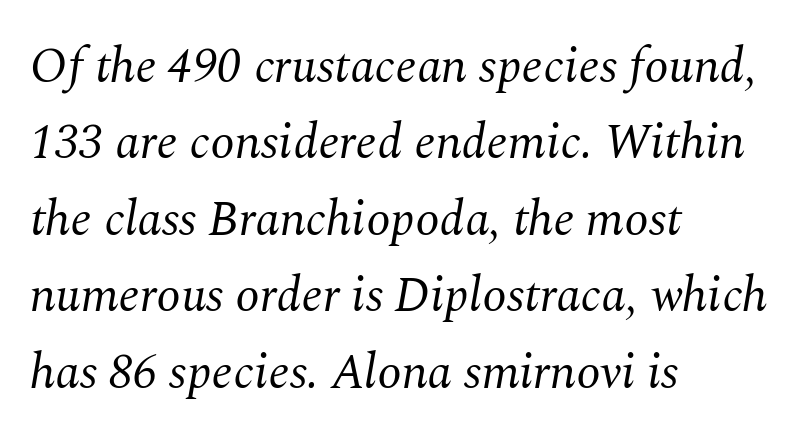
Q: Is the text bold? A: No.
Q: Is the text italic (slanted)? A: Yes, it leans right by about 10 degrees.
Q: Is the typeface a serif or a sans-serif typeface? A: Serif.
Q: Is the text underlined? A: No.
Q: How is the paragraph aligned? A: Left-aligned.
Q: Is the spacing between letters normal or unusually wide? A: Normal.
Q: Is the spacing between lines tight, normal or loose? A: Normal.
Q: Width (condensed, normal, or wide)? A: Normal.
Q: Stroke contrast? A: Medium.
Q: x-height? A: Medium.
Q: Monospaced? A: No.
